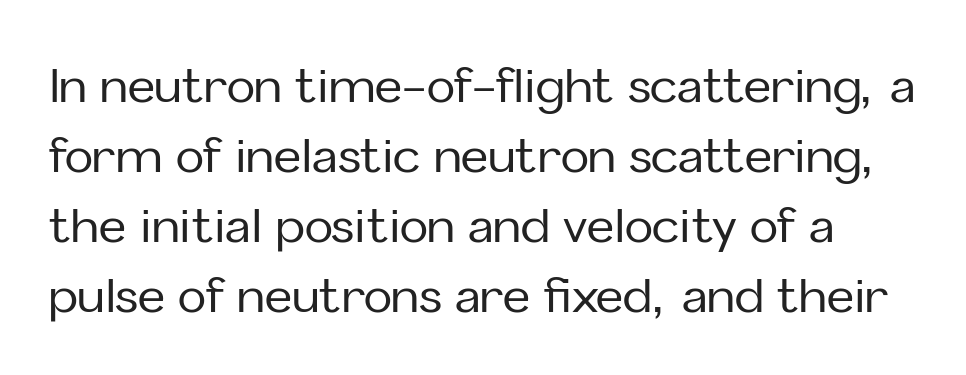
Characters remain perfectly vertical along every line. Reading down the column, the eye jumps a familiar distance to each next line. This rendering features lettering with no underline. Here the designer chose a conventional face with non-uniform glyph widths.
